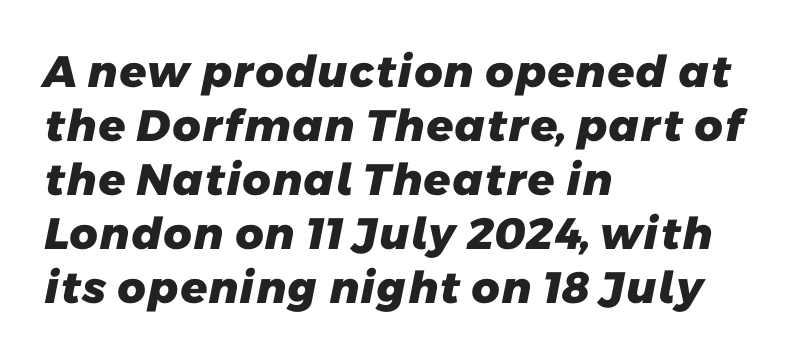
{"serif": "no", "bold": "yes", "weight": "heavy", "width": "normal", "stroke_contrast": "low", "x_height": "medium", "monospaced": "no", "underline": "no", "align": "left", "line_spacing_ratio": 1.23, "letter_spacing": "normal", "letter_spacing_em": 0.0, "glyph_px": 44}
